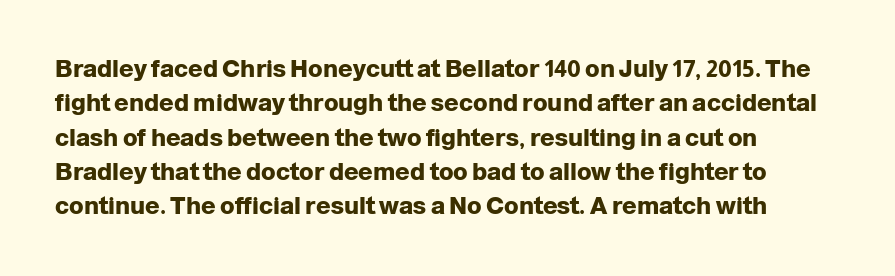
Q: Is the text bold? A: Yes.
Q: Is the text italic (slanted)? A: No, it is upright.
Q: Is the text underlined? A: No.
Q: How is the paragraph aligned? A: Left-aligned.
Q: Is the spacing between letters normal or unusually wide? A: Normal.
Q: Is the spacing between lines tight, normal or loose? A: Normal.
